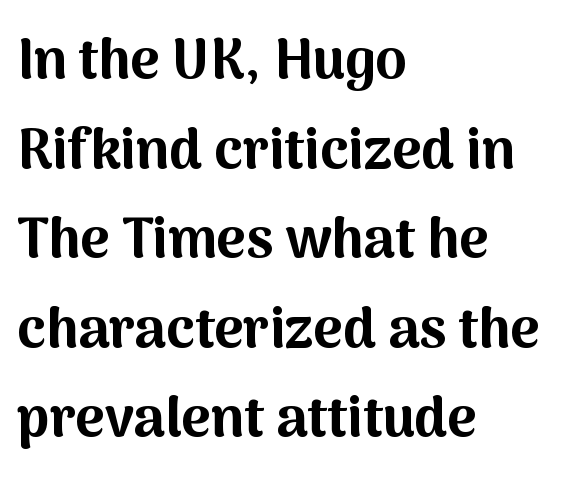
Q: Is the text bold? A: Yes.
Q: Is the text italic (slanted)? A: No, it is upright.
Q: Is the typeface a serif or a sans-serif typeface? A: Sans-serif.
Q: Is the text underlined? A: No.
Q: How is the paragraph aligned? A: Left-aligned.
Q: Is the spacing between letters normal or unusually wide? A: Normal.
Q: Is the spacing between lines tight, normal or loose? A: Normal.
Q: Width (condensed, normal, or wide)? A: Normal.
Q: Stroke contrast? A: Medium.
Q: x-height? A: Medium.
Q: Monospaced? A: No.
